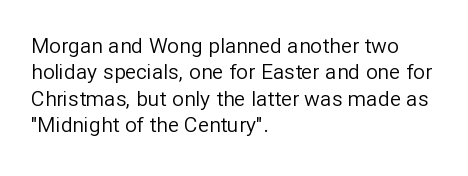
The rendering uses a moderate line-height, typical for paragraphs. Only glyphs here, with clear space below each row. The passage is arranged the way most books set body copy — flush left. Spacing between characters is what you'd get straight out of the box.
